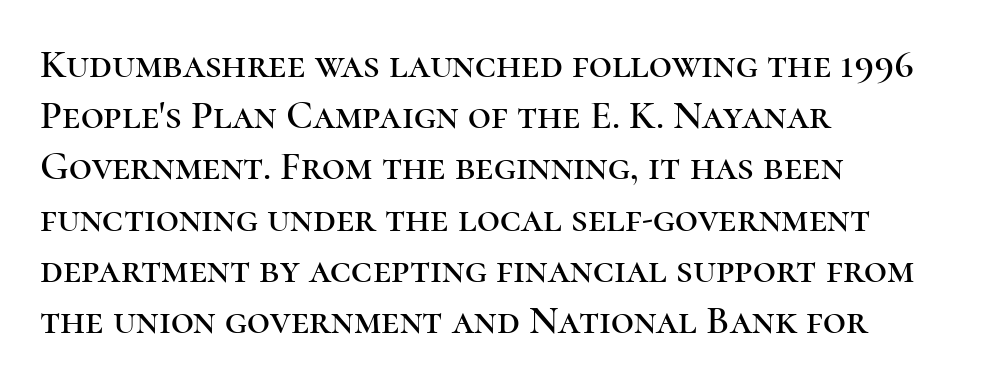
Just letters on the line, the space beneath them empty. Think of a printed novel: that variable character pitch is what you see here. In terms of letterform style, serifs are clearly present. Typeset ragged right — the left edge is the straight one. The line texture is even and compact thanks to regular tracking. Ordinary non-slanted type is in use.
